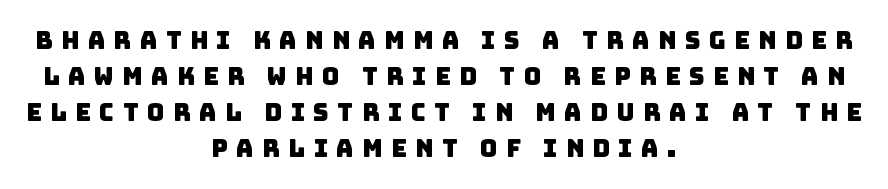
Q: Is the text underlined? A: No.
Q: How is the paragraph aligned? A: Centered.
Q: Is the spacing between letters normal or unusually wide? A: Unusually wide.
Q: Is the spacing between lines tight, normal or loose? A: Normal.
